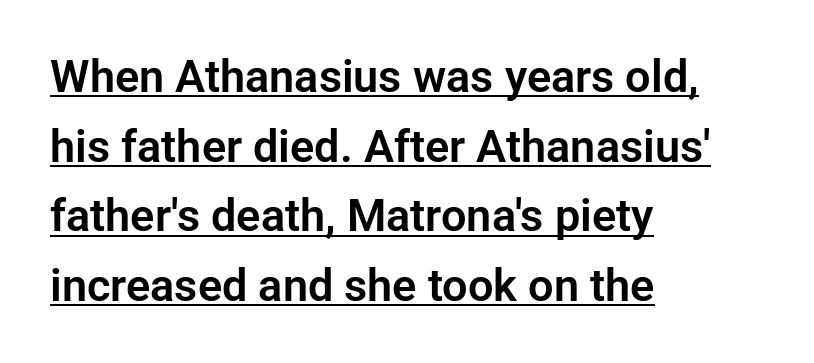
Q: Is the text italic (slanted)? A: No, it is upright.
Q: Is the typeface a serif or a sans-serif typeface? A: Sans-serif.
Q: Is the text underlined? A: Yes.
Q: How is the paragraph aligned? A: Left-aligned.
Q: Is the spacing between letters normal or unusually wide? A: Normal.
Q: Is the spacing between lines tight, normal or loose? A: Normal.
Q: Width (condensed, normal, or wide)? A: Normal.
Q: Stroke contrast? A: Low.
Q: x-height? A: Medium.
Q: Monospaced? A: No.
